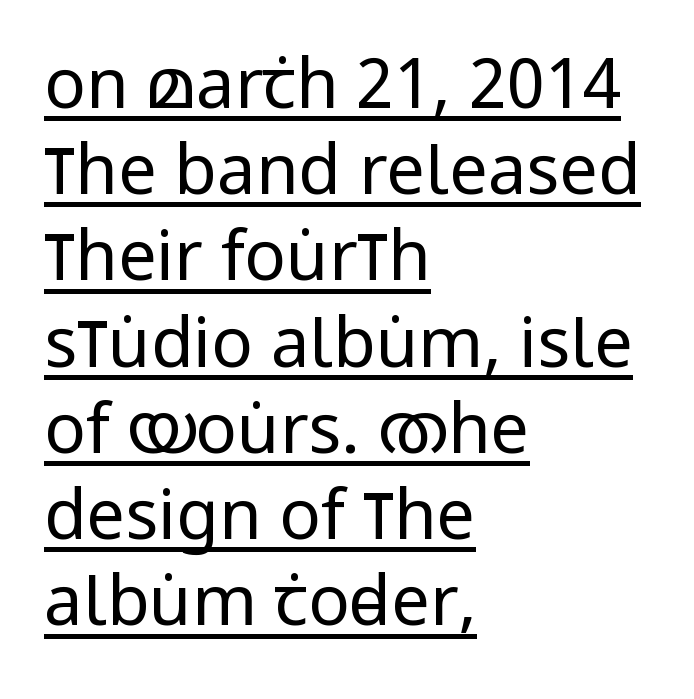
Each line of the rendering has a horizontal stroke beneath the glyphs. Caption: multi-line text, flush left, ragged right. How would I describe the line gaps? Plain and ordinary. Tall strokes in this sample are plumb rather than angled.
